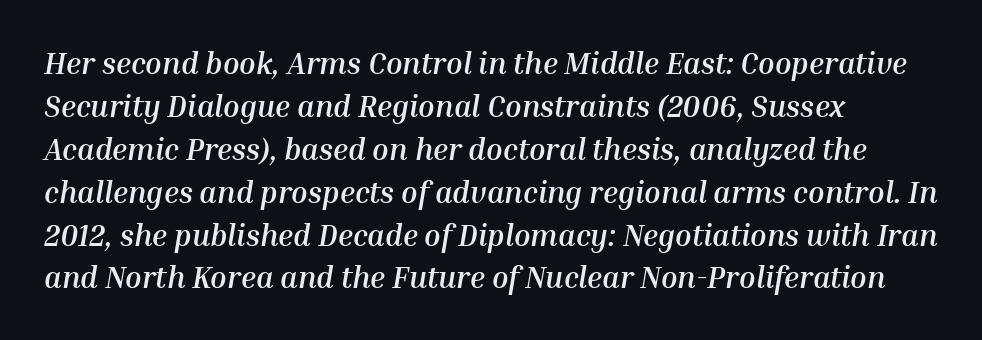
Look at the stroke-to-counter ratio: heavy, a bold. All the whitespace from short lines collects on the right. Nothing unusual about the tracking: characters are spaced as the font intends. Letters rest on an invisible, unmarked baseline. The block of text has a typical density, with ordinary space between rows.
